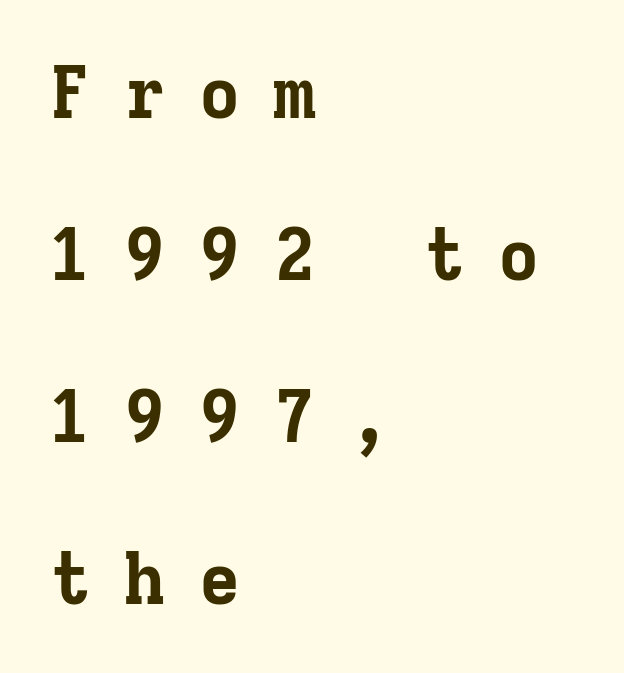
{"serif": "yes", "italic": "no", "bold": "yes", "weight": "bold", "width": "normal", "stroke_contrast": "low", "x_height": "medium", "monospaced": "yes", "underline": "no", "align": "left", "line_spacing": "loose", "line_spacing_ratio": 2.25, "letter_spacing": "wide", "letter_spacing_em": 0.44, "glyph_px": 72}
